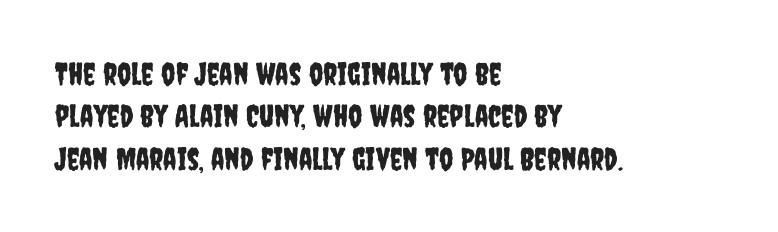
The glyphs in this specimen are sans serif. Words float on clear page, feet unadorned. Posture: upright roman. Spacing verdict: proportional, widths tailored to each character.
